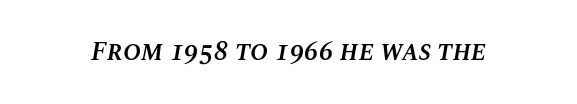
The image shows 27 px text type, italic (leaning right); set normal letter spacing, not underlined.
